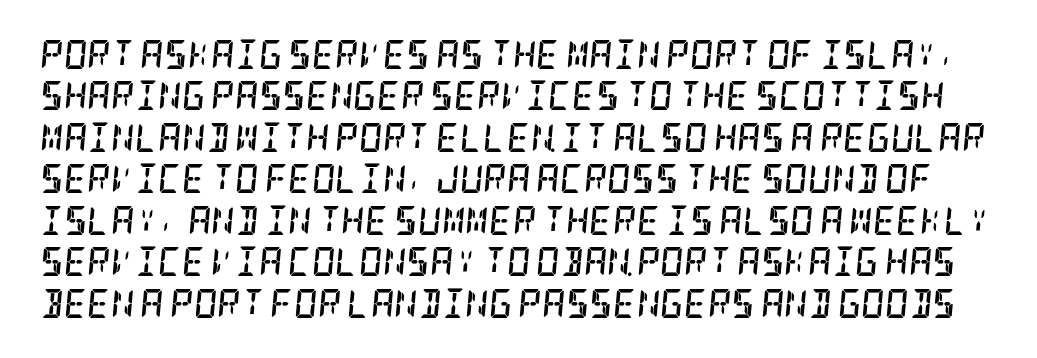
Q: Is the text bold? A: Yes.
Q: Is the text italic (slanted)? A: Yes, it leans right by about 5 degrees.
Q: Is the typeface a serif or a sans-serif typeface? A: Serif.
Q: Is the text underlined? A: No.
Q: Is the spacing between letters normal or unusually wide? A: Normal.
Q: Is the spacing between lines tight, normal or loose? A: Normal.
Q: Width (condensed, normal, or wide)? A: Condensed.
Q: Stroke contrast? A: Low.
Q: x-height? A: Large.
